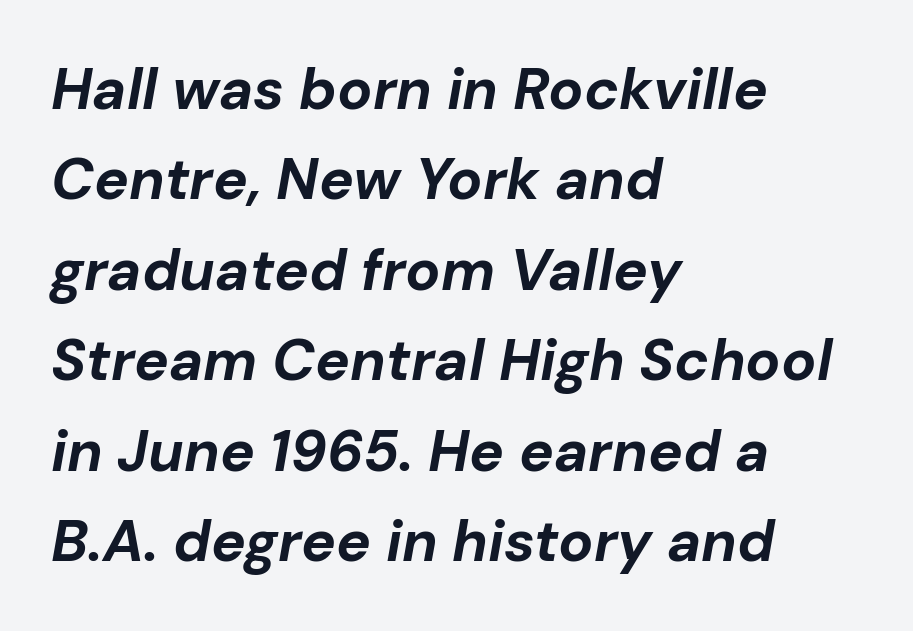
Q: Is the text bold? A: Yes.
Q: Is the text italic (slanted)? A: Yes, it leans right by about 10 degrees.
Q: Is the text underlined? A: No.
Q: How is the paragraph aligned? A: Left-aligned.
Q: Is the spacing between letters normal or unusually wide? A: Normal.
Q: Is the spacing between lines tight, normal or loose? A: Normal.
Q: Width (condensed, normal, or wide)? A: Normal.
Q: Stroke contrast? A: Low.
Q: x-height? A: Medium.
Q: Monospaced? A: No.
